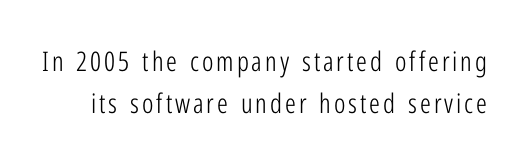
The letters look calm and open, with moderate or lighter stems. Characters remain perfectly vertical along every line. Baseline-to-baseline distance is the conventional proportion of letter height. Letters rest on an invisible, unmarked baseline.
